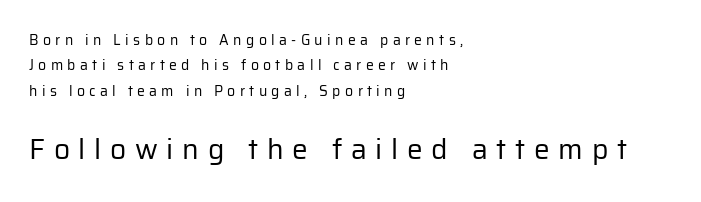
This sample has the flowing, uneven cadence of proportional lettering. Each word looks stretched out because of the extra space between its letters. Look at the bottom of the vertical strokes: they stop flat, with no serifs. The emphasis by scale lands on block number two, below. Every character sits straight up, as roman type does.
